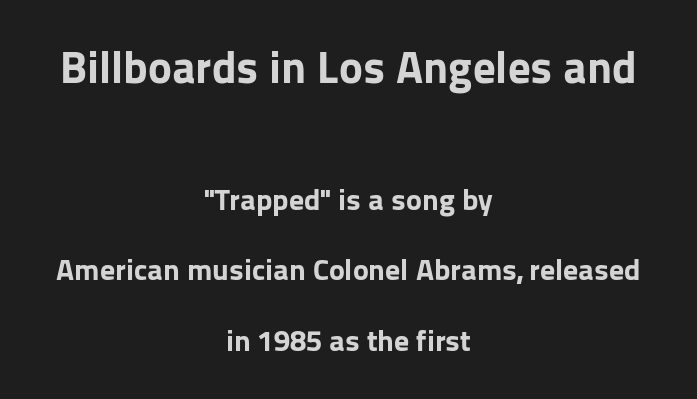
Font category for this specimen: sans-serif. The strip under each line holds only bare page. The rendering shrinks the type as you move from the upper chunk to the lower. The type is set solid horizontally, with unmodified tracking.
